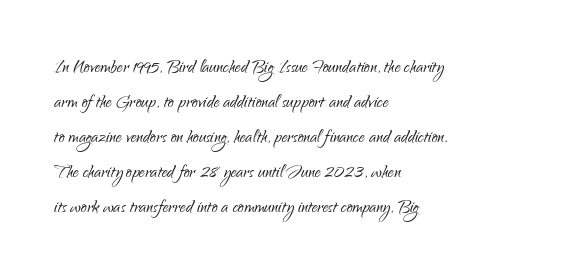
The image shows 23 px text type; set left-aligned, normal line spacing (1.52x), normal letter spacing, not underlined.
